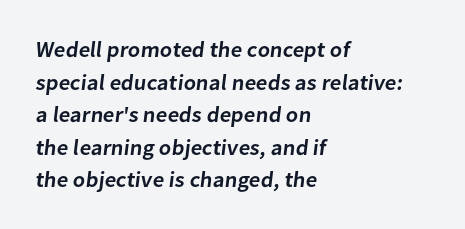
{"bold": "semi", "underline": "no", "align": "left", "line_spacing": "normal", "line_spacing_ratio": 1.48, "letter_spacing": "normal", "letter_spacing_em": 0.0, "glyph_px": 22}
